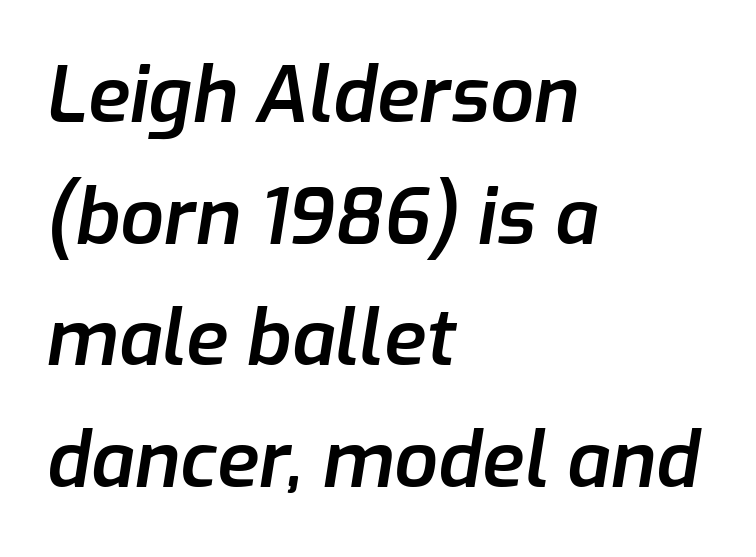
Q: Is the text bold? A: Semi-bold.
Q: Is the text italic (slanted)? A: Yes, it leans right by about 9 degrees.
Q: Is the text underlined? A: No.
Q: How is the paragraph aligned? A: Left-aligned.
Q: Is the spacing between letters normal or unusually wide? A: Normal.
Q: Is the spacing between lines tight, normal or loose? A: Normal.
Q: Width (condensed, normal, or wide)? A: Normal.
Q: Stroke contrast? A: Low.
Q: x-height? A: Medium.
Q: Monospaced? A: No.
